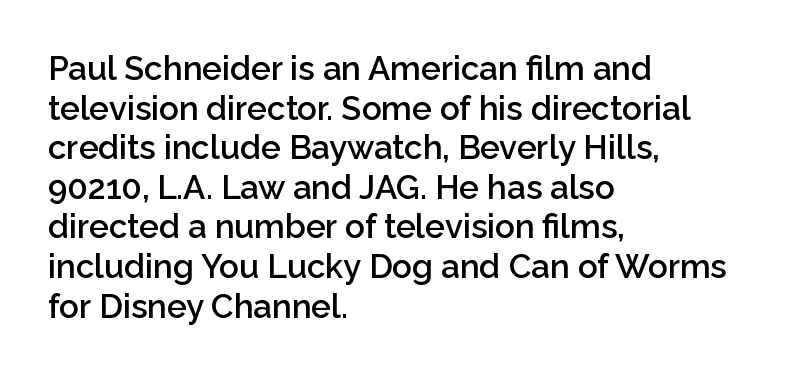
{"serif": "no", "italic": "no", "bold": "semi", "weight": "semibold", "width": "normal", "stroke_contrast": "low", "x_height": "medium", "monospaced": "no", "underline": "no", "align": "left", "line_spacing_ratio": 1.2, "letter_spacing": "normal", "letter_spacing_em": 0.0, "glyph_px": 33}
